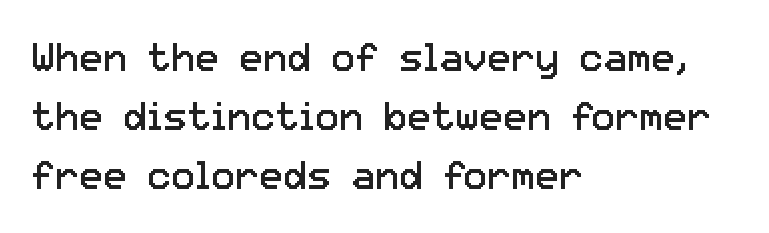
{"serif": "no", "italic": "no", "bold": "no", "weight": "regular", "width": "normal", "stroke_contrast": "low", "x_height": "medium", "monospaced": "no", "underline": "no", "align": "left", "line_spacing": "normal", "line_spacing_ratio": 1.48, "letter_spacing": "normal", "letter_spacing_em": 0.0, "glyph_px": 40}
